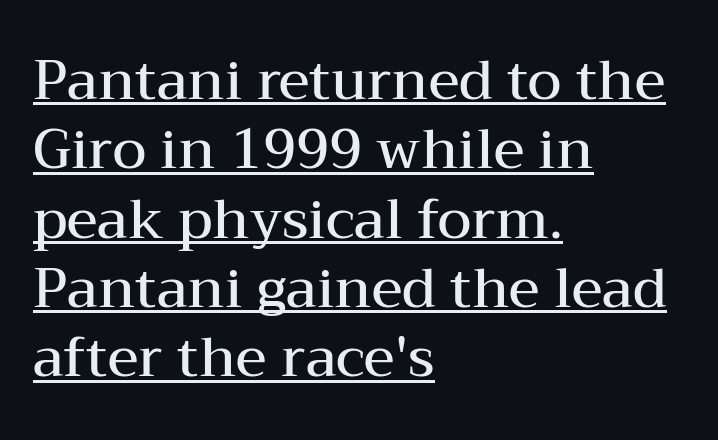
The lettering is marked with a stroke running underneath it. The glyphs in this specimen are seriffed. Slightly chunky letters — semibold, I'd say, not full bold. The type sits square on the baseline with zero lean. Visually the block forms a straight wall on the left and a jagged coastline on the right. Regarding leading, the lines here are spaced in the standard way.
